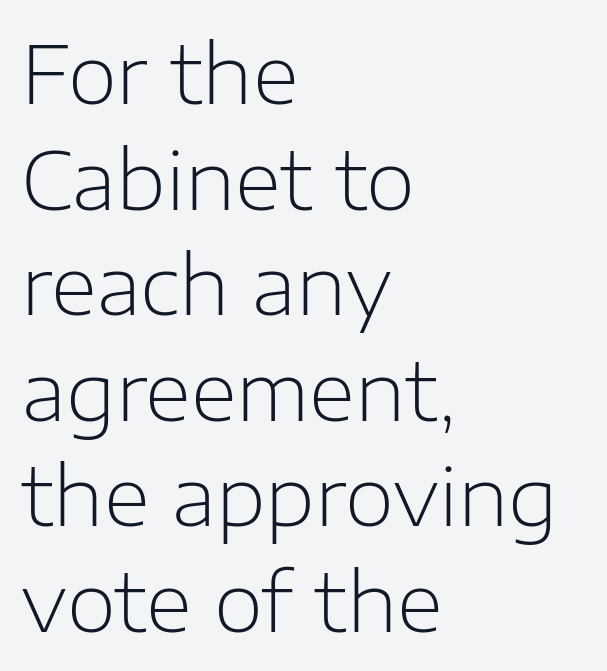
The image shows 80 px light sans-serif type, upright; set left-aligned, normal line spacing (1.32x), normal letter spacing, not underlined; low stroke contrast and a medium x-height.
